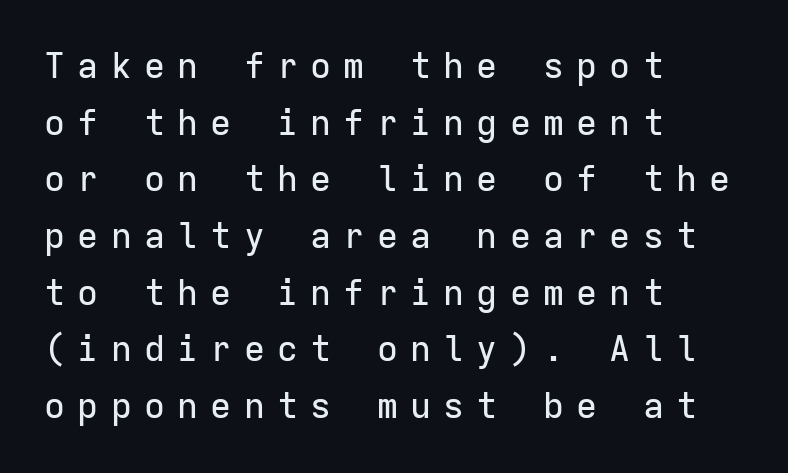
The image shows 35 px sans-serif type, upright, monospaced; set left-aligned, normal line spacing (1.62x), unusually wide letter spacing (+0.35 em), not underlined; low stroke contrast and a medium x-height.
